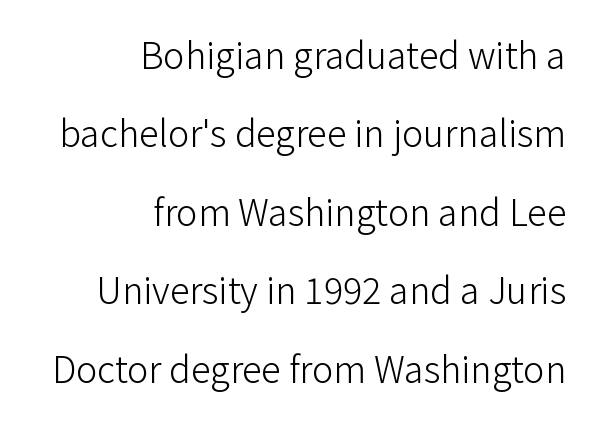
The image shows 36 px light sans-serif type, upright; set right-aligned, loose line spacing (2.18x), normal letter spacing, not underlined; low stroke contrast and a medium x-height.
